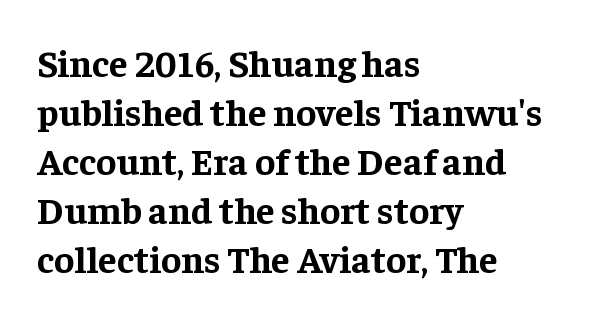
Typographic density is high because the face is bold. Each row of text sits above clean, open space. Regarding leading, the lines here are spaced in the standard way. Default kerning and tracking; the words read as compact shapes. This rendering uses left alignment, leaving the right contour irregular. Nope, not italic — everything's standing straight.
